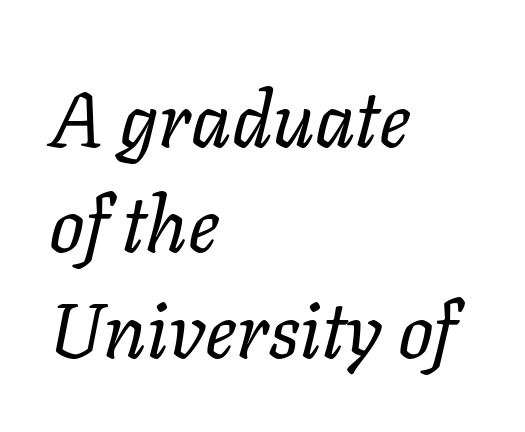
Q: Is the text bold? A: No.
Q: Is the text italic (slanted)? A: Yes, it leans right by about 11 degrees.
Q: Is the text underlined? A: No.
Q: How is the paragraph aligned? A: Left-aligned.
Q: Is the spacing between letters normal or unusually wide? A: Normal.
Q: Is the spacing between lines tight, normal or loose? A: Normal.
Q: Width (condensed, normal, or wide)? A: Normal.
Q: Stroke contrast? A: Low.
Q: x-height? A: Medium.
Q: Monospaced? A: No.
